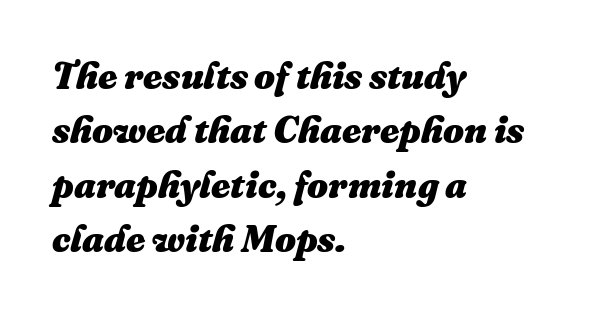
The text carries the slant typical of an italic or oblique font. The setting favours the left margin, as ordinary paragraphs usually do. A typesetter would call this zero additional tracking. The baseline area is clear.
